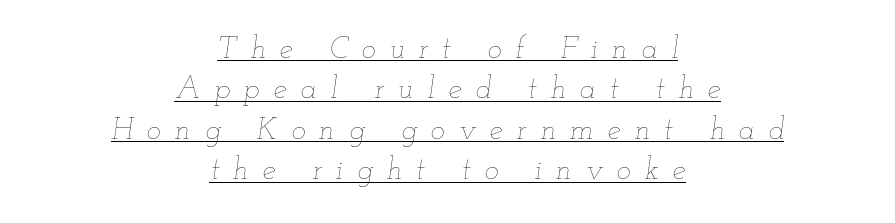
The image shows 30 px thin, wide type, italic (leaning right); set centered, normal line spacing (1.35x), unusually wide letter spacing (+0.46 em), underlined; low stroke contrast and a small x-height.
